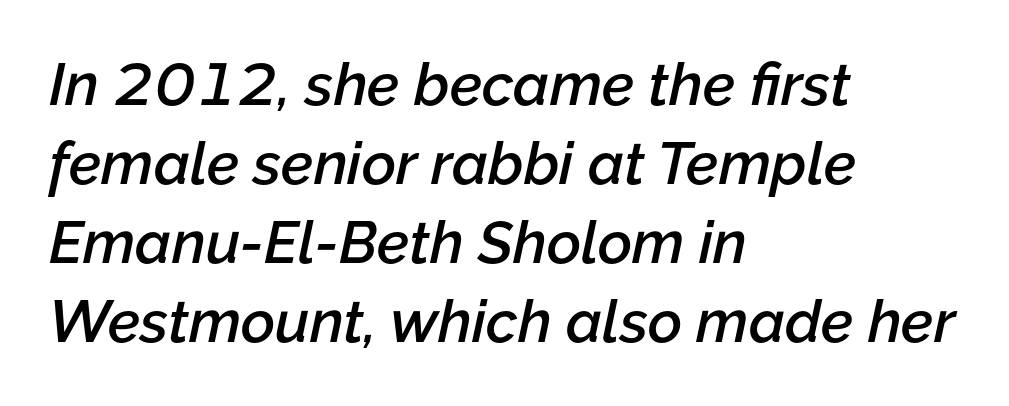
Look at the tracking — it's just the regular setting, nothing added. Descenders are the only things crossing below the line. The paragraph has a hard left edge and a soft right edge. Each letter keeps its own natural width here, so spacing adapts to shape. An italicized treatment has been applied to the whole sample.
